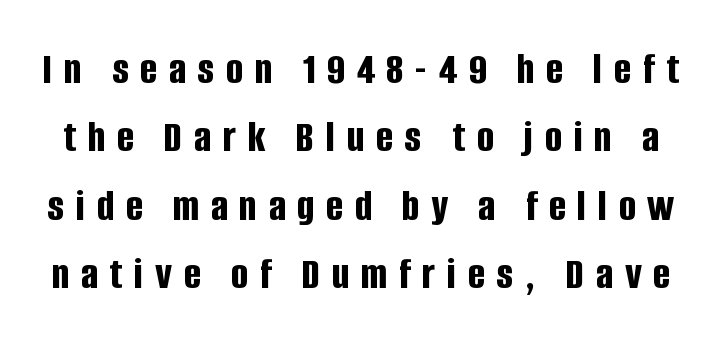
The image shows 45 px bold, condensed sans-serif type, upright; set normal line spacing (1.52x), unusually wide letter spacing (+0.26 em), not underlined; low stroke contrast and a large x-height.
